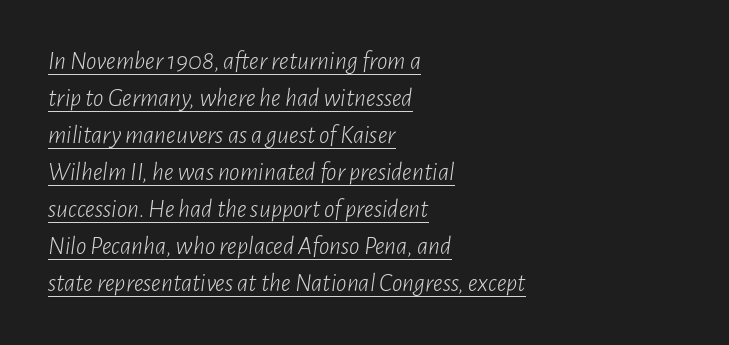
A baseline rule has been typeset under these characters. Heft: none added — not bold. Interline gaps are of average width in this sample. Horizontal alignment here is leftward, the default for most running prose.
